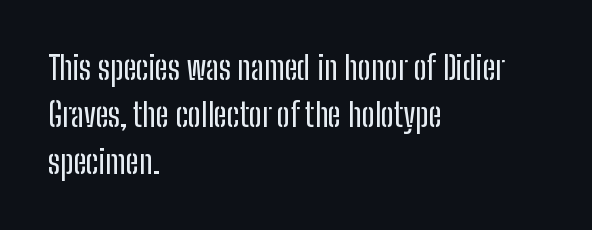
{"serif": "no", "italic": "no", "width": "condensed", "stroke_contrast": "low", "x_height": "medium", "monospaced": "no", "underline": "no", "align": "left", "line_spacing": "normal", "line_spacing_ratio": 1.47, "letter_spacing": "normal", "letter_spacing_em": 0.0, "glyph_px": 32}
